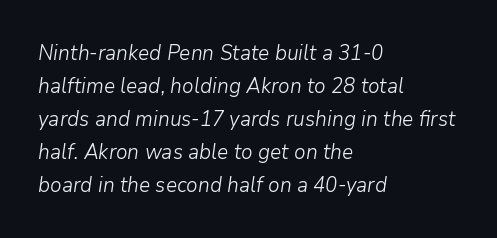
{"italic": "yes", "lean": "right", "slant_degrees": 9, "bold": "no", "underline": "no", "align": "left", "line_spacing": "normal", "line_spacing_ratio": 1.57, "letter_spacing": "normal", "letter_spacing_em": 0.0, "glyph_px": 21}
